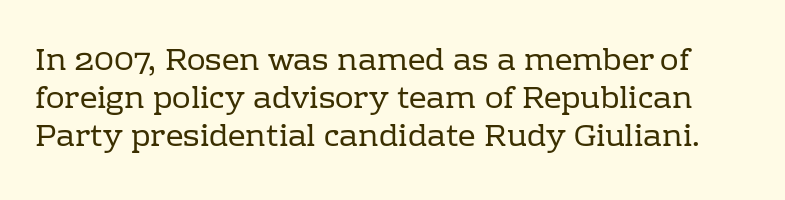
The image shows 31 px regular-weight serif type, upright; set line spacing 1.22x, normal letter spacing, not underlined; low stroke contrast and a medium x-height.
